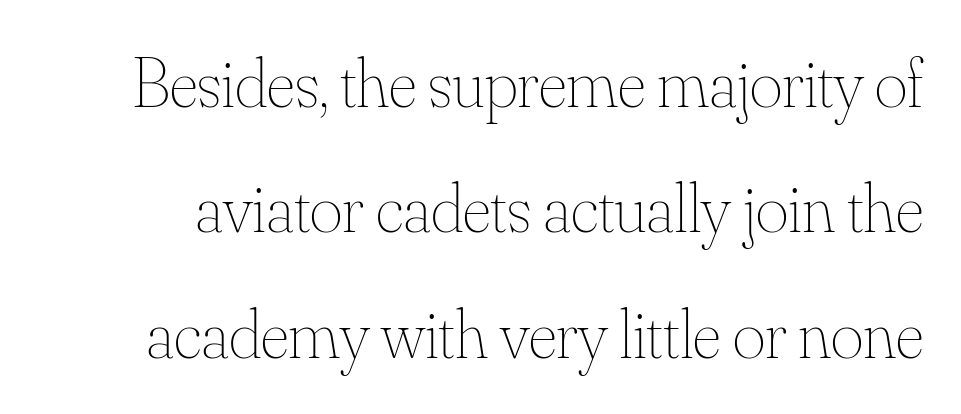
Tracking value appears to be zero — textbook default spacing. The rendering uses natural spacing where letterforms have individual widths. Counters stay open thanks to moderate or lighter strokes. The foot of each line stays bare and open.
